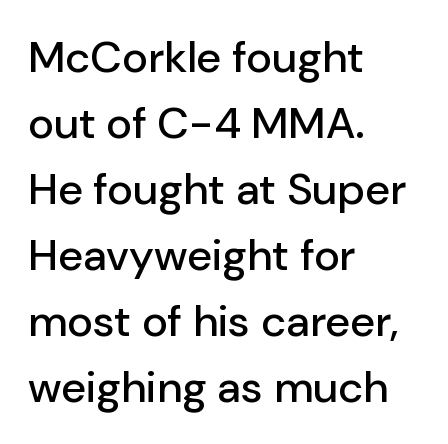
Note the varied advance widths — an 'i' is clearly narrower than an 'm'. This rendering leaves character spacing at its baseline value. Does the type have serifs? No, each stem ends abruptly. Regular leading. A classic flush-left, rag-right setting is used for this passage. If you drew a line through each stem, it would be perfectly vertical.
